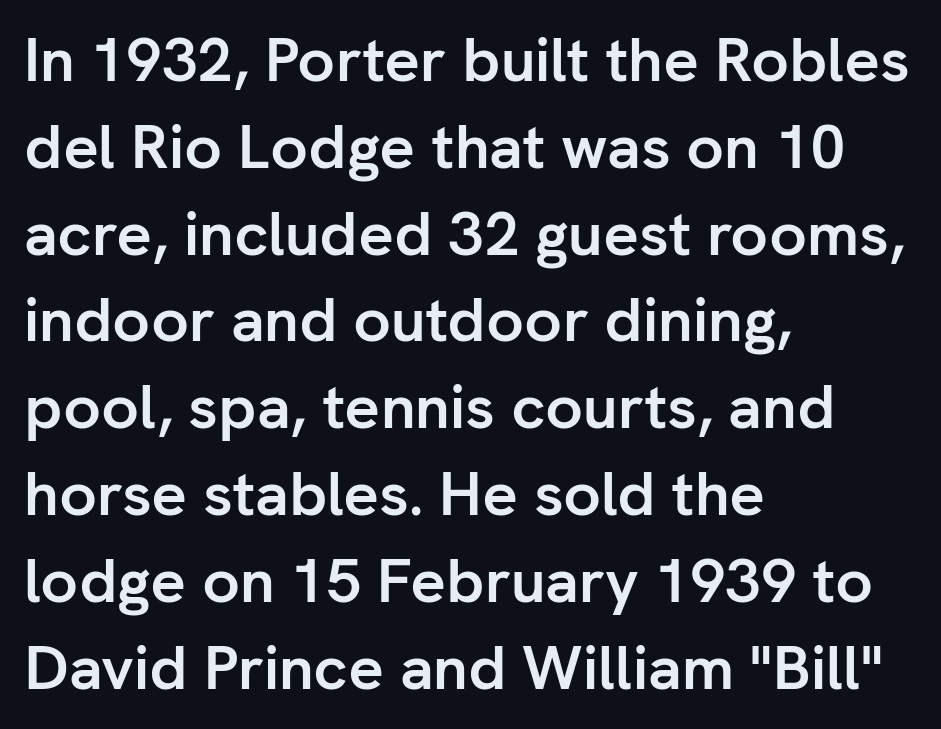
Q: Is the text bold? A: Yes.
Q: Is the text italic (slanted)? A: No, it is upright.
Q: Is the typeface a serif or a sans-serif typeface? A: Sans-serif.
Q: Is the text underlined? A: No.
Q: How is the paragraph aligned? A: Left-aligned.
Q: Is the spacing between letters normal or unusually wide? A: Normal.
Q: Is the spacing between lines tight, normal or loose? A: Normal.
Q: Width (condensed, normal, or wide)? A: Normal.
Q: Stroke contrast? A: Low.
Q: x-height? A: Medium.
Q: Monospaced? A: No.
